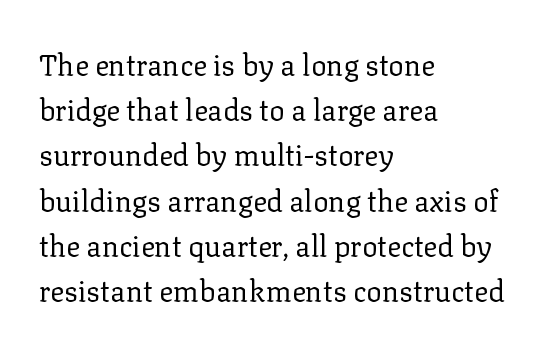
Q: Is the text bold? A: No.
Q: Is the text italic (slanted)? A: No, it is upright.
Q: Is the typeface a serif or a sans-serif typeface? A: Serif.
Q: Is the text underlined? A: No.
Q: How is the paragraph aligned? A: Left-aligned.
Q: Is the spacing between letters normal or unusually wide? A: Normal.
Q: Is the spacing between lines tight, normal or loose? A: Normal.
Q: Width (condensed, normal, or wide)? A: Normal.
Q: Stroke contrast? A: Low.
Q: x-height? A: Medium.
Q: Monospaced? A: No.
